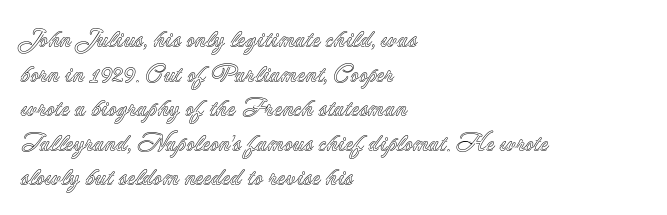
The image shows 24 px text type; set left-aligned, normal line spacing (1.44x), normal letter spacing, not underlined.
